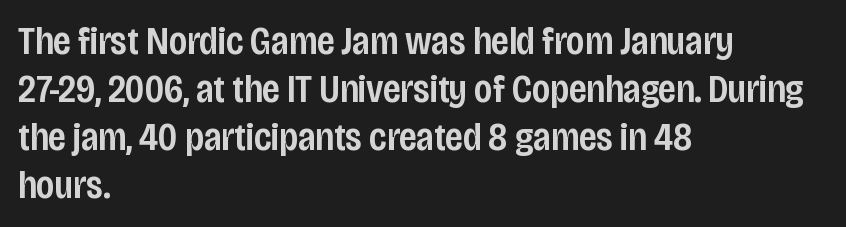
This is roman type, the default non-slanted kind. Weight: semibold (demi). This sample uses plain, unmodified letter spacing. The face used here is proportionally spaced, like ordinary book or web type. Font category for this specimen: sans-serif. The words here are not underlined.
